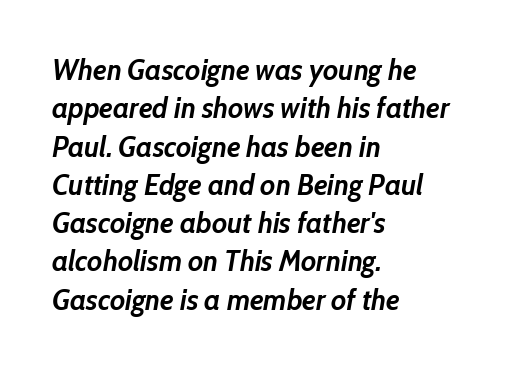
Lines of text with bare space underneath. The whole block is typeset with a tilt. Alignment: flush left. The sample has been set heavy, in full bold. How are the letters spaced? Ordinarily, with no added tracking. These lines are rendered in a variable-pitch font.
